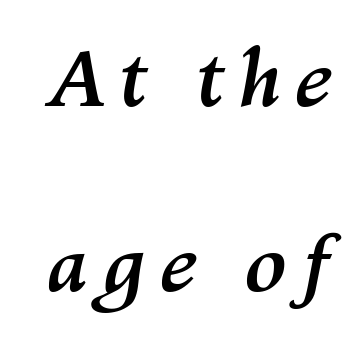
{"italic": "yes", "lean": "right", "slant_degrees": 10, "bold": "yes", "weight": "semibold", "width": "normal", "stroke_contrast": "medium", "x_height": "medium", "monospaced": "no", "underline": "no", "line_spacing": "loose", "line_spacing_ratio": 2.37, "glyph_px": 78}
